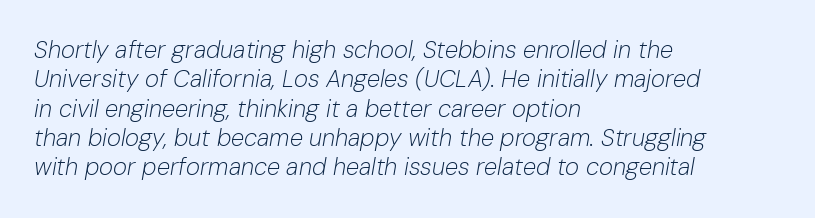
Q: Is the text bold? A: No.
Q: Is the text italic (slanted)? A: Yes, it leans right by about 10 degrees.
Q: Is the text underlined? A: No.
Q: How is the paragraph aligned? A: Left-aligned.
Q: Is the spacing between letters normal or unusually wide? A: Normal.
